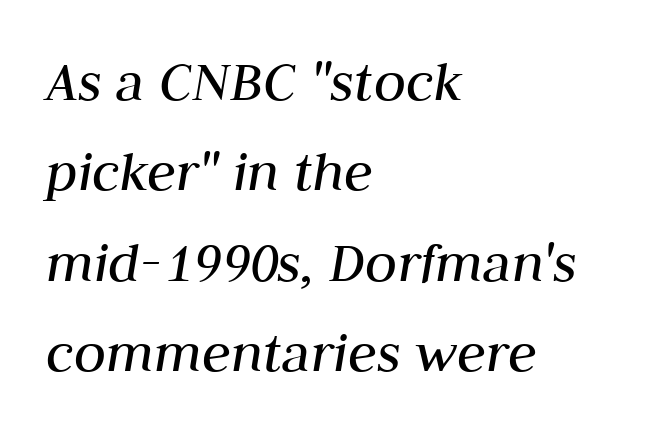
Q: Is the text bold? A: No.
Q: Is the text italic (slanted)? A: Yes, it leans right by about 10 degrees.
Q: Is the text underlined? A: No.
Q: How is the paragraph aligned? A: Left-aligned.
Q: Is the spacing between letters normal or unusually wide? A: Normal.
Q: Is the spacing between lines tight, normal or loose? A: Normal.
Q: Width (condensed, normal, or wide)? A: Normal.
Q: Stroke contrast? A: Medium.
Q: x-height? A: Medium.
Q: Monospaced? A: No.
